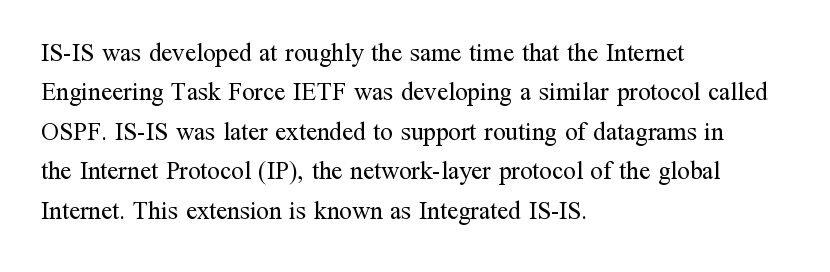
{"italic": "no", "bold": "no", "underline": "no", "align": "left", "line_spacing": "normal", "line_spacing_ratio": 1.58, "letter_spacing": "normal", "letter_spacing_em": 0.0, "glyph_px": 25}
